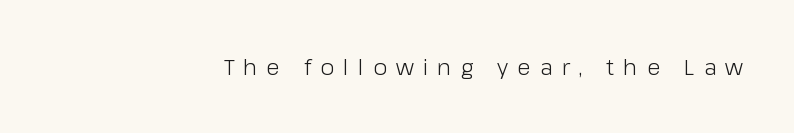
The image shows 22 px text type, upright; set unusually wide letter spacing (+0.42 em), not underlined.
